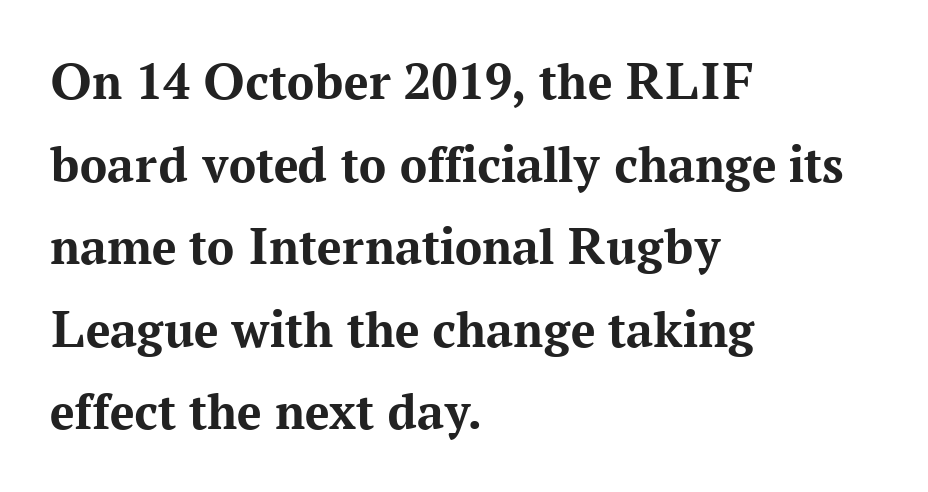
Q: Is the text bold? A: Yes.
Q: Is the text italic (slanted)? A: No, it is upright.
Q: Is the typeface a serif or a sans-serif typeface? A: Serif.
Q: Is the text underlined? A: No.
Q: How is the paragraph aligned? A: Left-aligned.
Q: Is the spacing between letters normal or unusually wide? A: Normal.
Q: Is the spacing between lines tight, normal or loose? A: Normal.
Q: Width (condensed, normal, or wide)? A: Normal.
Q: Stroke contrast? A: Medium.
Q: x-height? A: Medium.
Q: Monospaced? A: No.
